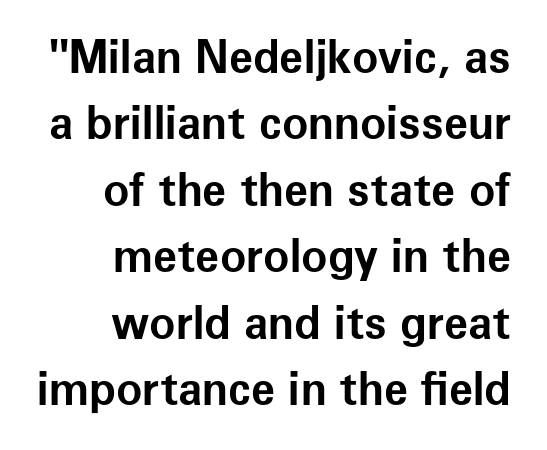
The rendering uses a bold face; every stroke is thick and dark. Teacher's note: observe the even right margin — that is flush-right alignment. The text was rendered using a sans face with plain stroke endings. Italic: no, the glyphs are upright roman.
